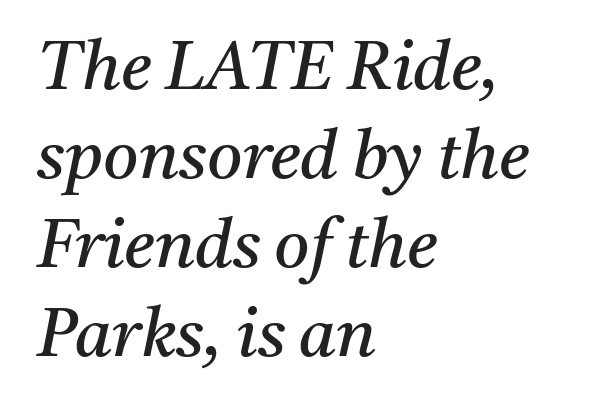
Descenders are the only things crossing below the line. Reading down the block, your eye returns to a fixed left position each line. Between one letter and the next there's only the usual sliver of space. No chunkiness to these letters — they're not bold. Proportional: the letters do not fall into vertical columns. Observe the lean: these are italic letterforms.
